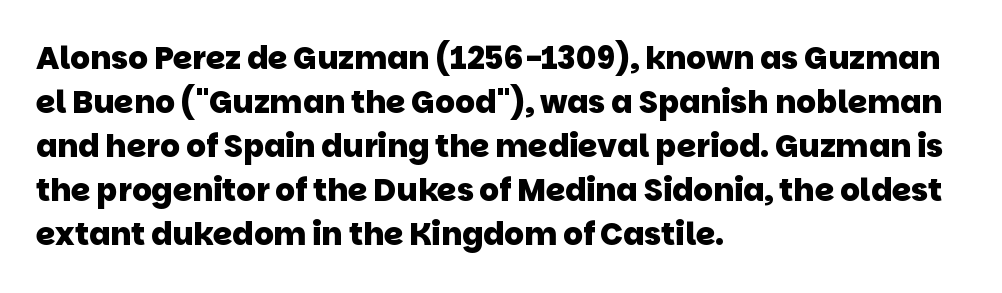
The rendering uses a bold face; every stroke is thick and dark. Proportional: the letters do not fall into vertical columns. Alignment: flush left. Characters follow at the spacing the type designer built in. In terms of letterform style, serifs are entirely absent. The space directly below the letters is spotless.
